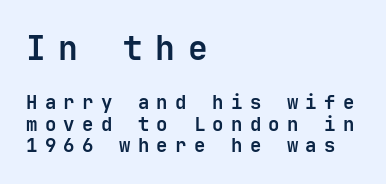
{"serif": "no", "italic": "no", "bold": "yes", "weight": "bold", "width": "normal", "stroke_contrast": "low", "x_height": "medium", "monospaced": "yes", "underline": "no", "align": "left", "line_spacing": "tight", "line_spacing_ratio": 1.12, "letter_spacing": "wide", "letter_spacing_em": 0.38, "larger_block": "first", "size_ratio": 1.74, "glyph_px": 33}
